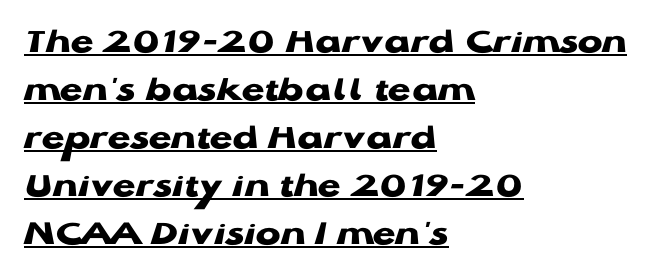
{"serif": "no", "italic": "no", "bold": "yes", "weight": "heavy", "width": "wide", "stroke_contrast": "low", "x_height": "medium", "monospaced": "no", "underline": "yes", "align": "left", "line_spacing": "normal", "line_spacing_ratio": 1.3, "letter_spacing": "normal", "letter_spacing_em": 0.0, "glyph_px": 37}
